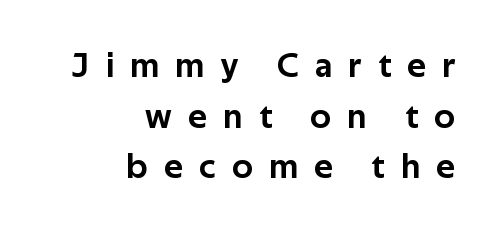
Loose tracking; the words dissolve into strings of separated letters. Think of a printed novel: that variable character pitch is what you see here. Leading matches the norm, producing a regular column. The face used here is a sans, in the tradition of grotesques and geometrics. No word sits above an underline.
